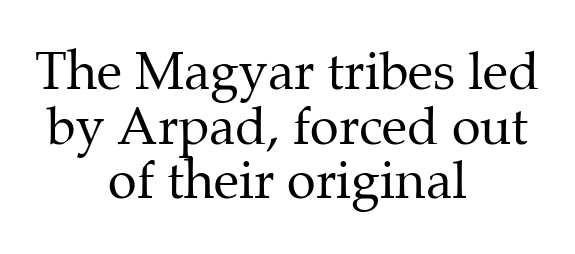
{"serif": "yes", "italic": "no", "bold": "no", "weight": "regular", "width": "normal", "stroke_contrast": "medium", "x_height": "medium", "monospaced": "no", "underline": "no", "align": "center", "line_spacing": "tight", "line_spacing_ratio": 1.05, "letter_spacing": "normal", "letter_spacing_em": 0.0, "glyph_px": 52}
